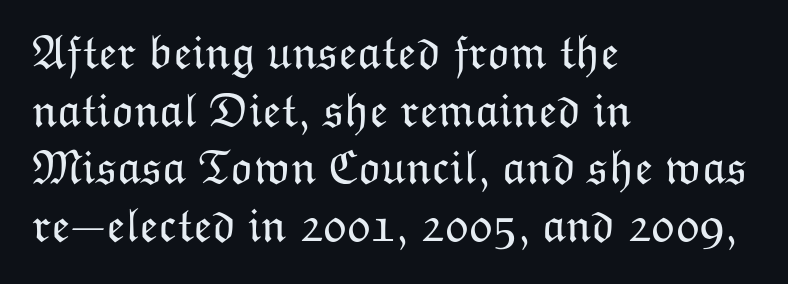
{"italic": "no", "bold": "no", "weight": "light", "width": "normal", "stroke_contrast": "low", "x_height": "medium", "monospaced": "no", "underline": "no", "align": "left", "line_spacing_ratio": 1.2, "letter_spacing": "normal", "letter_spacing_em": 0.0, "glyph_px": 48}
